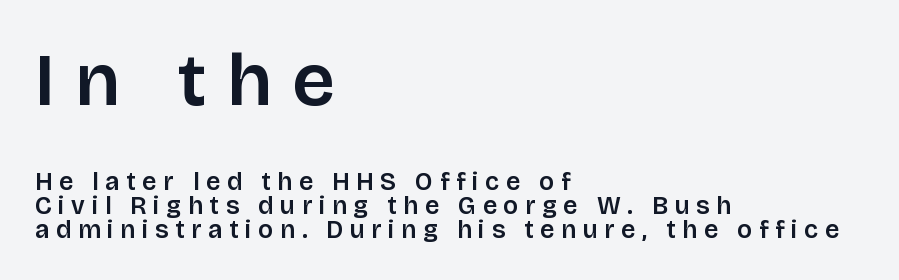
{"serif": "no", "italic": "no", "width": "normal", "stroke_contrast": "low", "x_height": "large", "monospaced": "no", "underline": "no", "align": "left", "line_spacing": "tight", "line_spacing_ratio": 0.95, "letter_spacing": "wide", "letter_spacing_em": 0.27, "larger_block": "first", "size_ratio": 3.0, "glyph_px": 75}
